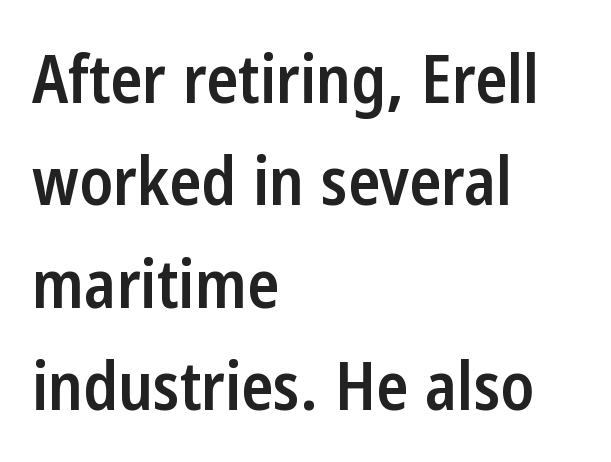
These lines keep a tight, regular rhythm from letter to letter. The characters display no serif detailing; their extremities are plain. Just letters on the line, the space beneath them empty. This sample has the flowing, uneven cadence of proportional lettering.
